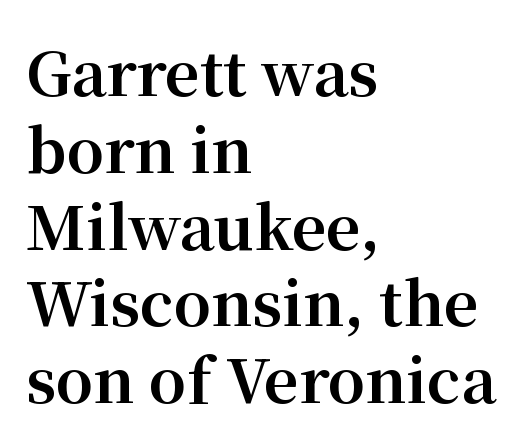
The image shows 60 px bold serif type, upright; set left-aligned, normal line spacing (1.28x), normal letter spacing, not underlined; medium stroke contrast and a medium x-height.
